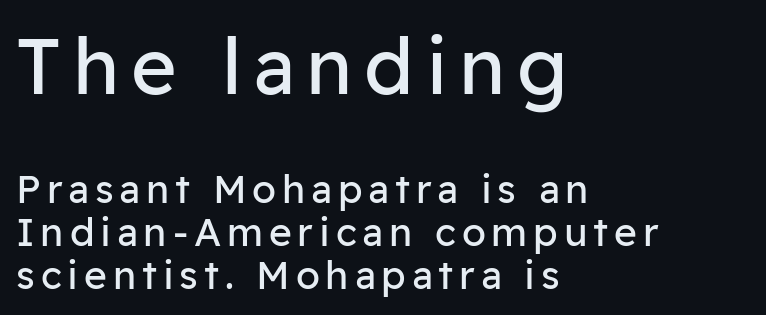
The image shows 78 px regular-weight sans-serif type, upright; set left-aligned, tight line spacing (1.1x), not underlined; the first (top) block is 2.0x larger; low stroke contrast and a medium x-height.
